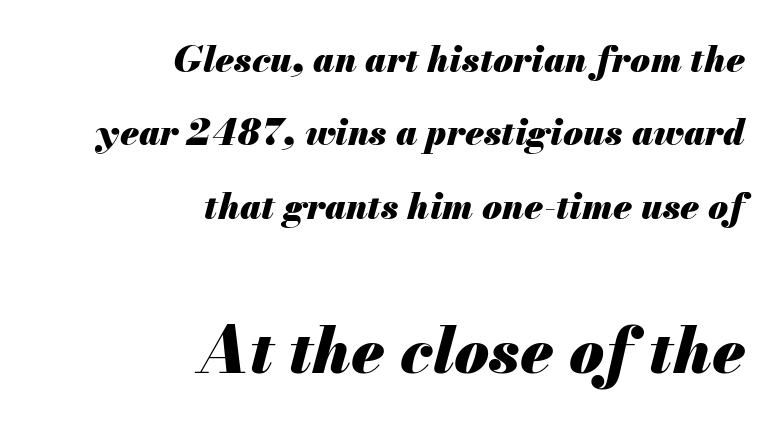
The image shows 63 px heavy type, italic (leaning right); set right-aligned, loose line spacing (2.04x), normal letter spacing, not underlined; the second (bottom) block is 1.75x larger; medium stroke contrast and a small x-height.
